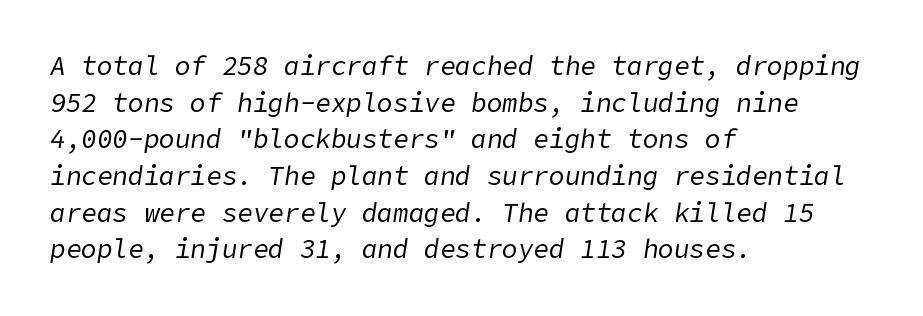
Notice how descenders clear the ascenders below comfortably — that's standard leading. The lettering tilts uniformly, giving the passage an italic look. Is the stroke heavy? The answer is a plain regular-or-lighter. Plain, unruled lines of type. How are the letters spaced? Ordinarily, with no added tracking. Teacher's note: observe the even left margin — that is flush-left alignment.
